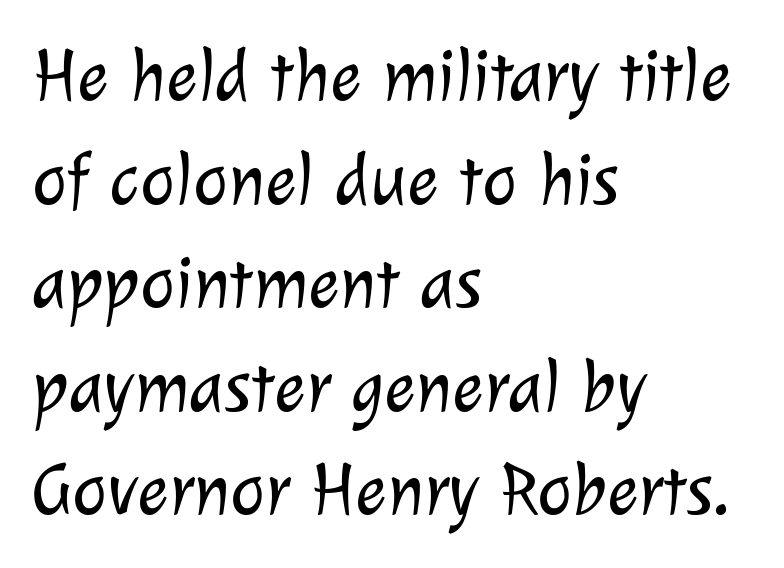
{"serif": "no", "bold": "no", "weight": "light", "width": "normal", "stroke_contrast": "low", "x_height": "medium", "monospaced": "no", "underline": "no", "align": "left", "line_spacing": "normal", "line_spacing_ratio": 1.4, "letter_spacing": "normal", "letter_spacing_em": 0.0, "glyph_px": 74}
